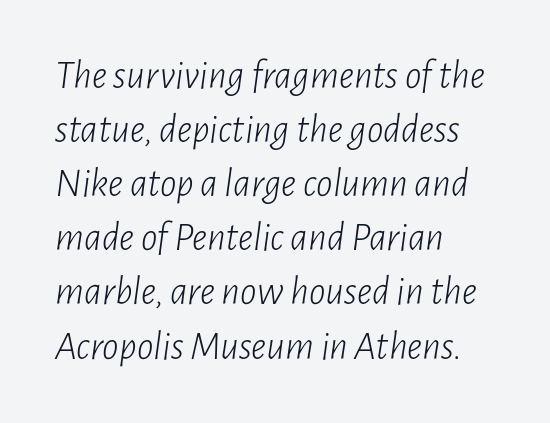
Stroke mass is kept to a normal reading level or below. Leftover space on each line is placed entirely after the last word. The rendering keeps characters at their native spacing. There's an unmistakable incline to the writing here. Underline: absent. The face used here is proportionally spaced, like ordinary book or web type.
